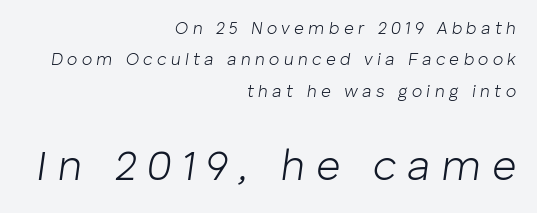
The lines in this sample share a right terminus and differ only in where they begin. The following chunk of copy outweighs the initial chunk in type size. You can tell it's italic because the verticals aren't actually vertical. Spacing verdict: proportional, widths tailored to each character.
